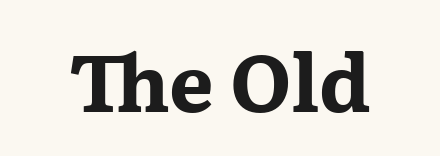
Look at the stroke-to-counter ratio: heavy, a bold. Check under the words: just untouched page. The type family on display is of the serif kind. Note the varied advance widths — an 'i' is clearly narrower than an 'm'.
